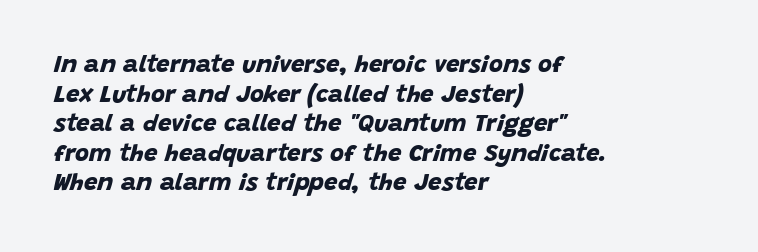
{"bold": "yes", "underline": "no", "align": "left", "line_spacing_ratio": 1.23, "letter_spacing": "normal", "letter_spacing_em": 0.0, "glyph_px": 24}
